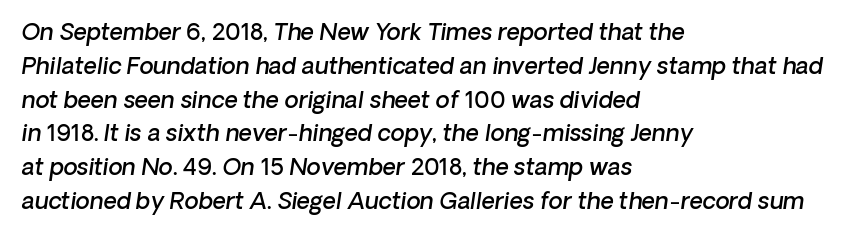
{"bold": "semi", "underline": "no", "align": "left", "line_spacing": "normal", "line_spacing_ratio": 1.47, "letter_spacing": "normal", "letter_spacing_em": 0.0, "glyph_px": 23}
